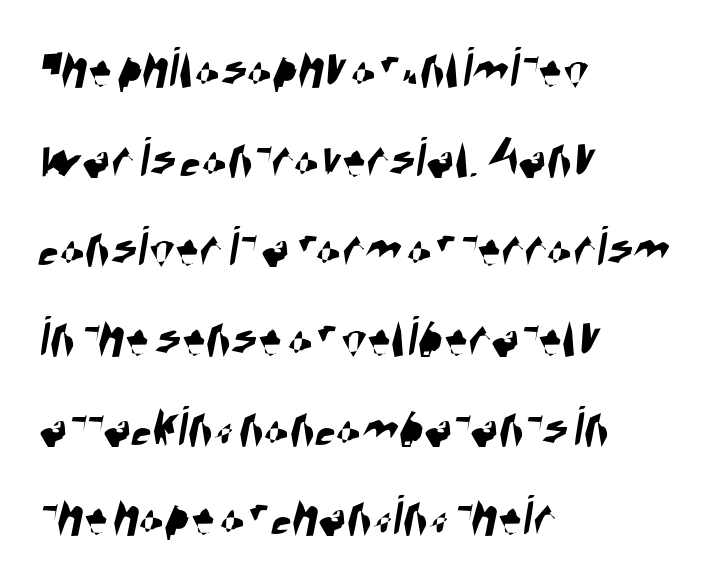
The image shows 59 px condensed sans-serif type; set left-aligned, normal line spacing (1.52x), normal letter spacing, not underlined; high stroke contrast and a large x-height.
